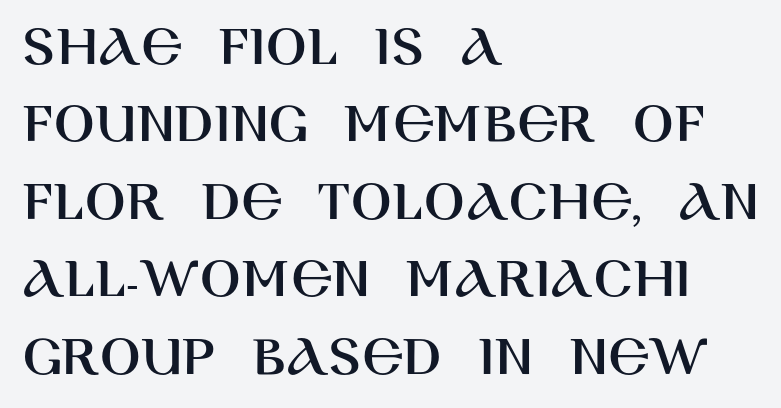
Q: Is the text italic (slanted)? A: No, it is upright.
Q: Is the typeface a serif or a sans-serif typeface? A: Sans-serif.
Q: Is the text underlined? A: No.
Q: How is the paragraph aligned? A: Left-aligned.
Q: Is the spacing between letters normal or unusually wide? A: Normal.
Q: Is the spacing between lines tight, normal or loose? A: Normal.
Q: Width (condensed, normal, or wide)? A: Normal.
Q: Stroke contrast? A: High.
Q: x-height? A: Large.
Q: Monospaced? A: No.
